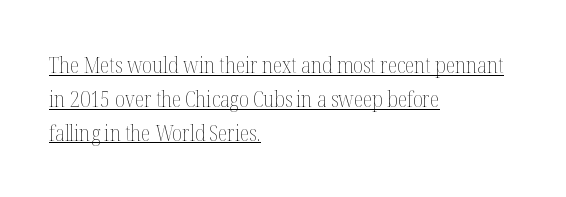
{"italic": "no", "bold": "no", "underline": "yes", "align": "left", "line_spacing": "normal", "line_spacing_ratio": 1.54, "letter_spacing": "normal", "letter_spacing_em": 0.0, "glyph_px": 22}
